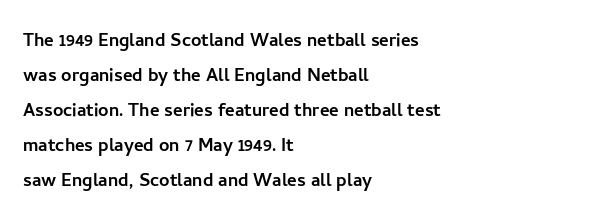
{"italic": "no", "underline": "no", "align": "left", "line_spacing": "normal", "line_spacing_ratio": 1.52, "letter_spacing": "normal", "letter_spacing_em": 0.0, "glyph_px": 23}
